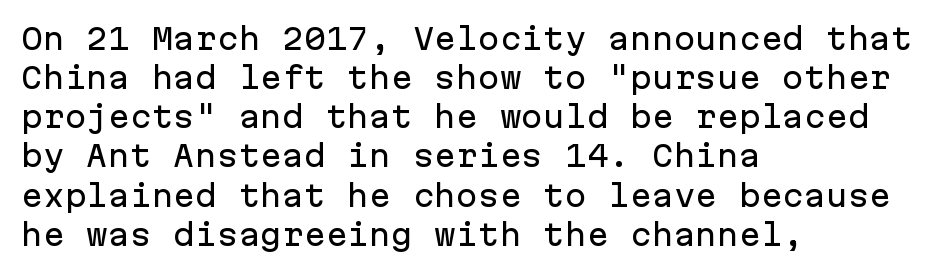
{"serif": "no", "italic": "no", "width": "normal", "stroke_contrast": "low", "x_height": "medium", "monospaced": "yes", "underline": "no", "align": "left", "line_spacing": "normal", "line_spacing_ratio": 1.35, "letter_spacing": "normal", "letter_spacing_em": 0.0, "glyph_px": 29}
